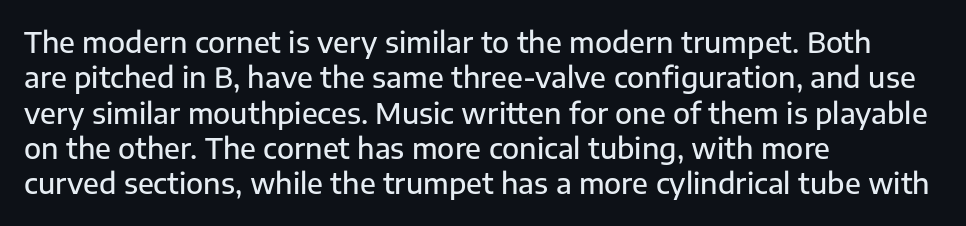
{"serif": "no", "italic": "no", "bold": "semi", "weight": "semibold", "width": "normal", "stroke_contrast": "low", "x_height": "medium", "monospaced": "no", "underline": "no", "align": "left", "line_spacing": "normal", "line_spacing_ratio": 1.26, "letter_spacing": "normal", "letter_spacing_em": 0.0, "glyph_px": 28}
